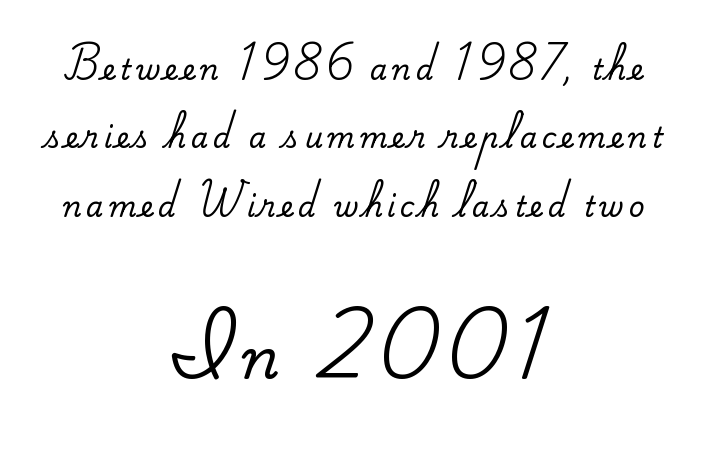
{"serif": "yes", "width": "normal", "stroke_contrast": "medium", "x_height": "small", "monospaced": "no", "underline": "no", "align": "center", "line_spacing": "loose", "line_spacing_ratio": 2.44, "larger_block": "second", "size_ratio": 2.0, "glyph_px": 56}
